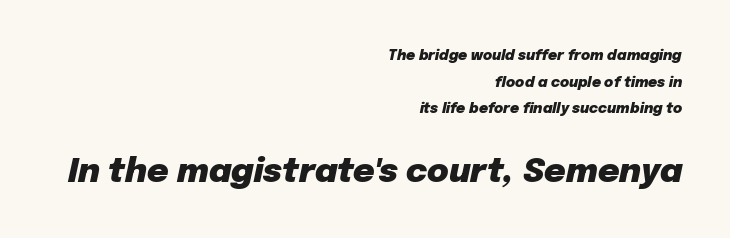
The image shows 33 px heavy type, italic (leaning right); set right-aligned, loose line spacing (1.91x), normal letter spacing, not underlined; the second (bottom) block is 2.36x larger; low stroke contrast and a medium x-height.
